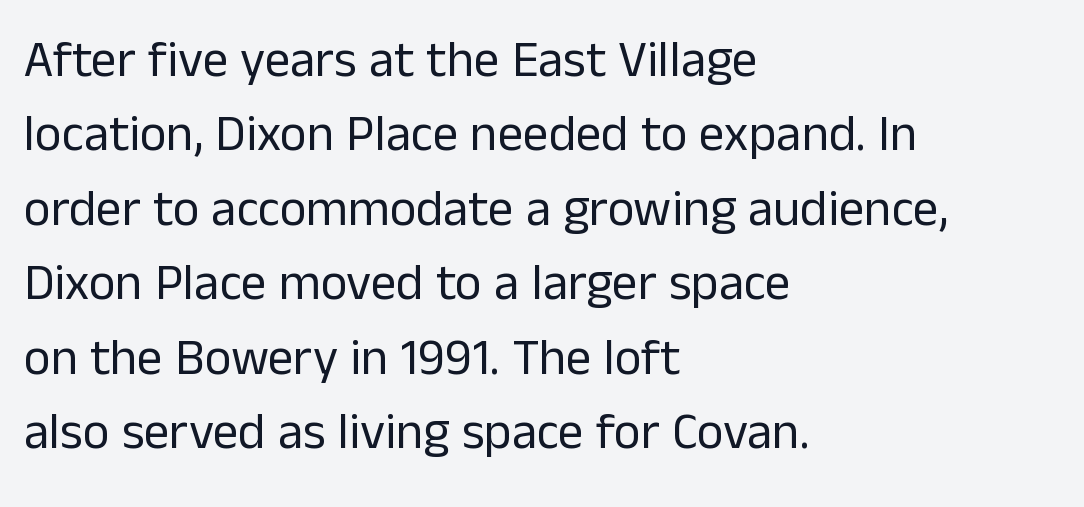
Q: Is the text bold? A: No.
Q: Is the text italic (slanted)? A: No, it is upright.
Q: Is the typeface a serif or a sans-serif typeface? A: Sans-serif.
Q: Is the text underlined? A: No.
Q: How is the paragraph aligned? A: Left-aligned.
Q: Is the spacing between letters normal or unusually wide? A: Normal.
Q: Is the spacing between lines tight, normal or loose? A: Normal.
Q: Width (condensed, normal, or wide)? A: Normal.
Q: Stroke contrast? A: Low.
Q: x-height? A: Medium.
Q: Monospaced? A: No.
